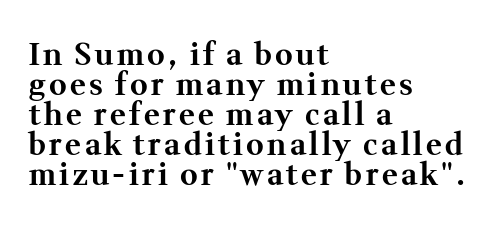
The image shows 30 px bold serif type, upright; set left-aligned, tight line spacing (1.0x), not underlined; medium stroke contrast and a medium x-height.
